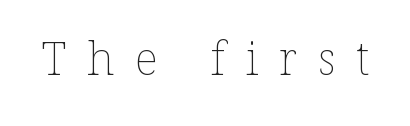
Q: Is the text bold? A: No.
Q: Is the text italic (slanted)? A: No, it is upright.
Q: Is the text underlined? A: No.
Q: Is the spacing between letters normal or unusually wide? A: Unusually wide.
Q: Width (condensed, normal, or wide)? A: Normal.
Q: Stroke contrast? A: Low.
Q: x-height? A: Medium.
Q: Monospaced? A: No.
